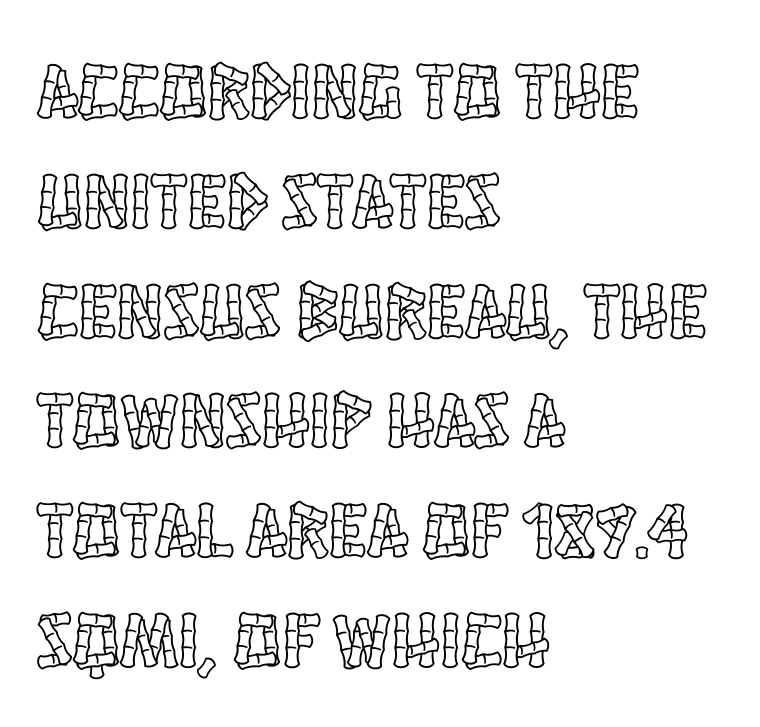
Q: Is the text italic (slanted)? A: No, it is upright.
Q: Is the text underlined? A: No.
Q: How is the paragraph aligned? A: Left-aligned.
Q: Is the spacing between letters normal or unusually wide? A: Normal.
Q: Is the spacing between lines tight, normal or loose? A: Normal.
Q: Width (condensed, normal, or wide)? A: Condensed.
Q: x-height? A: Large.
Q: Monospaced? A: No.
